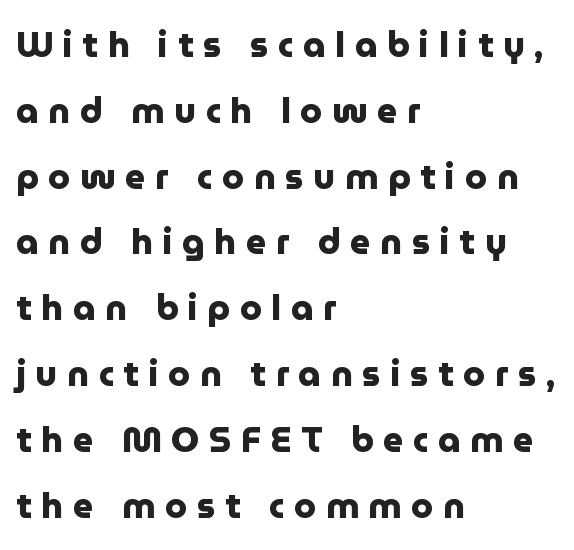
Q: Is the text bold? A: Yes.
Q: Is the text italic (slanted)? A: No, it is upright.
Q: Is the typeface a serif or a sans-serif typeface? A: Sans-serif.
Q: Is the text underlined? A: No.
Q: How is the paragraph aligned? A: Left-aligned.
Q: Is the spacing between letters normal or unusually wide? A: Unusually wide.
Q: Width (condensed, normal, or wide)? A: Normal.
Q: Stroke contrast? A: Low.
Q: x-height? A: Medium.
Q: Monospaced? A: No.
